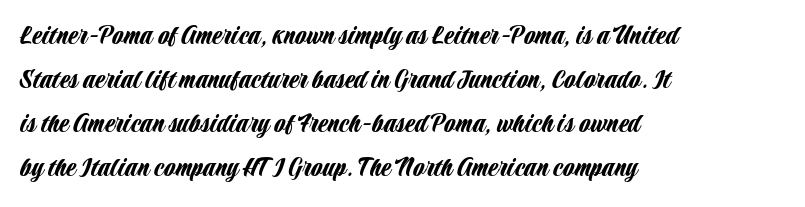
{"serif": "no", "width": "condensed", "stroke_contrast": "low", "x_height": "large", "monospaced": "no", "underline": "no", "align": "left", "line_spacing": "normal", "line_spacing_ratio": 1.52, "letter_spacing": "normal", "letter_spacing_em": 0.0, "glyph_px": 29}
